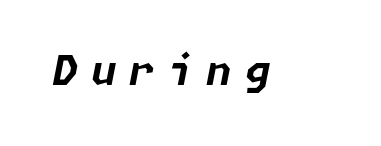
There's an unmistakable incline to the writing here. Its strokes are broad and dark, the hallmark of bold type. Loose tracking; the words dissolve into strings of separated letters. Anything drawn beneath the words? Only blank space.
